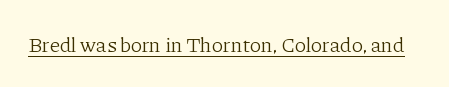
The image shows 21 px text type, upright; set normal letter spacing, underlined.
